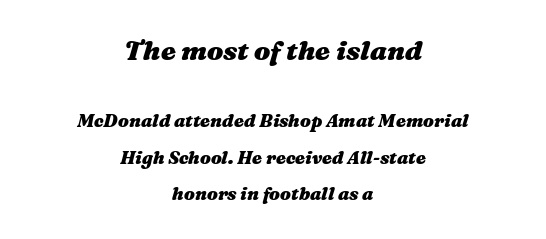
Each row of text sits above clean, open space. These two chunks differ in scale, with the top chunk taking the larger measure. Slanted lettering throughout. Vertically, the passage feels expansive, rows floating well apart. The tracking reads as untouched default to a designer's eye. Visually the block forms a symmetrical silhouette, jagged on both flanks.
